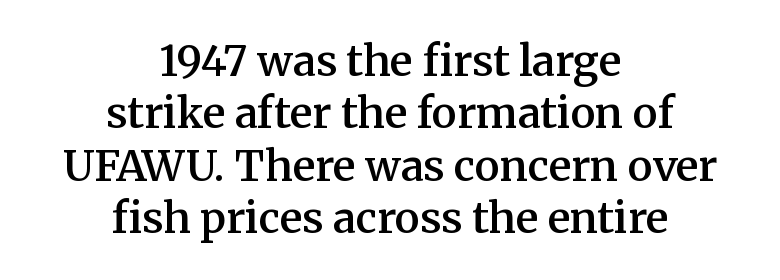
{"serif": "yes", "italic": "no", "bold": "semi", "weight": "semibold", "width": "normal", "stroke_contrast": "medium", "x_height": "medium", "monospaced": "no", "underline": "no", "align": "center", "line_spacing": "normal", "line_spacing_ratio": 1.25, "letter_spacing": "normal", "letter_spacing_em": 0.0, "glyph_px": 42}
